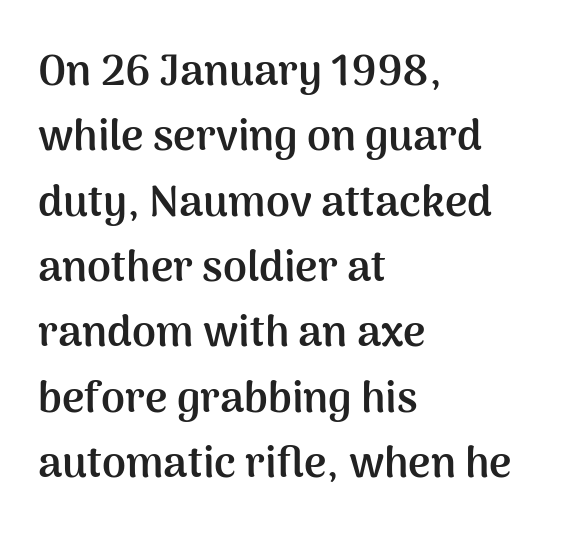
{"serif": "no", "italic": "no", "bold": "yes", "weight": "semibold", "width": "normal", "stroke_contrast": "medium", "x_height": "medium", "monospaced": "no", "underline": "no", "align": "left", "line_spacing": "normal", "line_spacing_ratio": 1.52, "letter_spacing": "normal", "letter_spacing_em": 0.0, "glyph_px": 43}
